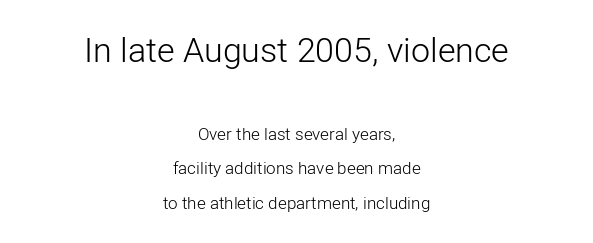
The image shows 34 px light sans-serif type, upright; set centered, loose line spacing (2.02x), normal letter spacing, not underlined; the first (top) block is 2.0x larger; low stroke contrast and a medium x-height.
